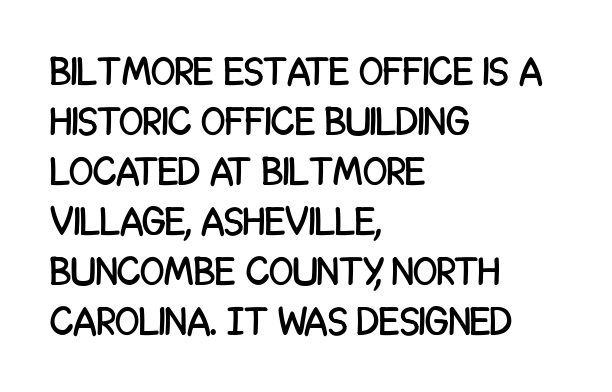
{"serif": "no", "italic": "no", "width": "condensed", "stroke_contrast": "low", "x_height": "large", "monospaced": "no", "underline": "no", "align": "left", "line_spacing": "normal", "line_spacing_ratio": 1.25, "letter_spacing": "normal", "letter_spacing_em": 0.0, "glyph_px": 40}
